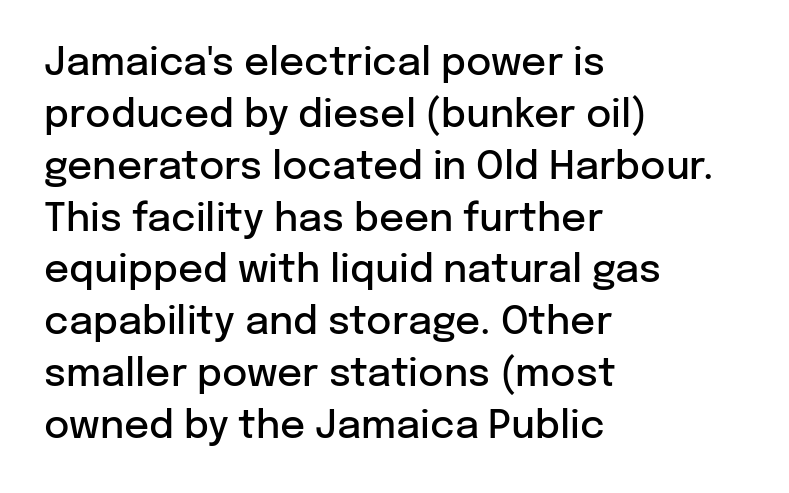
The image shows 39 px semibold sans-serif type, upright; set left-aligned, normal line spacing (1.33x), normal letter spacing, not underlined; low stroke contrast and a medium x-height.
